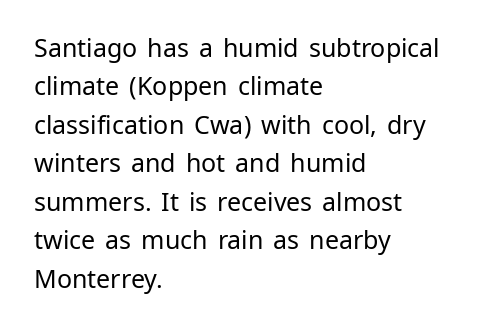
{"italic": "no", "bold": "no", "underline": "no", "align": "left", "line_spacing": "normal", "line_spacing_ratio": 1.54, "letter_spacing": "normal", "letter_spacing_em": 0.0, "glyph_px": 25}
